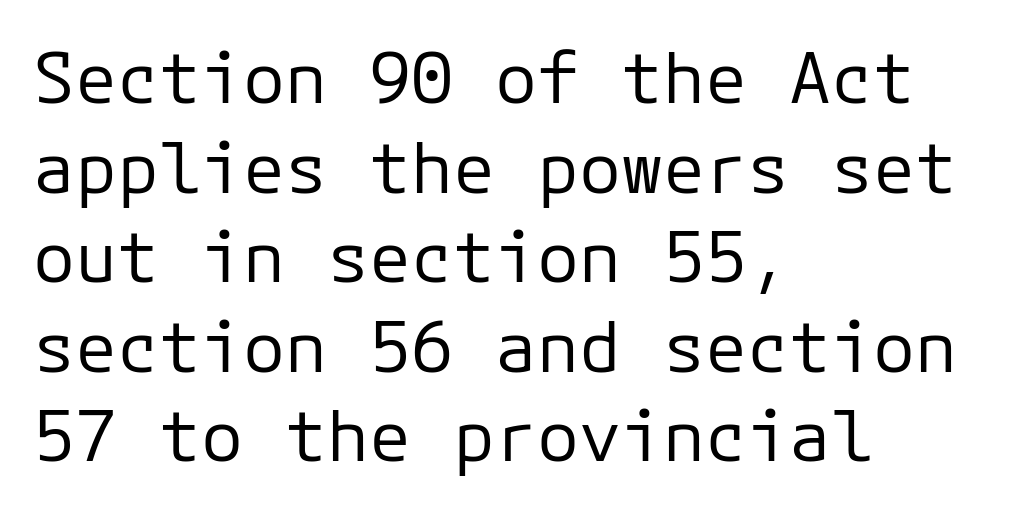
Q: Is the text bold? A: No.
Q: Is the text italic (slanted)? A: No, it is upright.
Q: Is the typeface a serif or a sans-serif typeface? A: Sans-serif.
Q: Is the text underlined? A: No.
Q: How is the paragraph aligned? A: Left-aligned.
Q: Is the spacing between letters normal or unusually wide? A: Normal.
Q: Is the spacing between lines tight, normal or loose? A: Normal.
Q: Width (condensed, normal, or wide)? A: Normal.
Q: Stroke contrast? A: Low.
Q: x-height? A: Medium.
